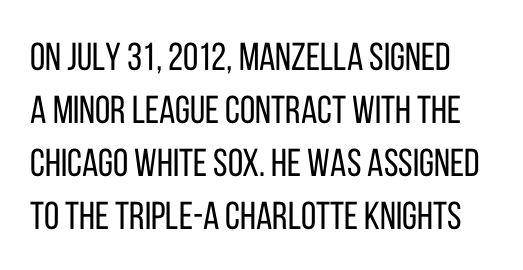
The image shows 39 px regular-weight, condensed sans-serif type, upright; set normal line spacing (1.36x), normal letter spacing, not underlined; low stroke contrast and a large x-height.
